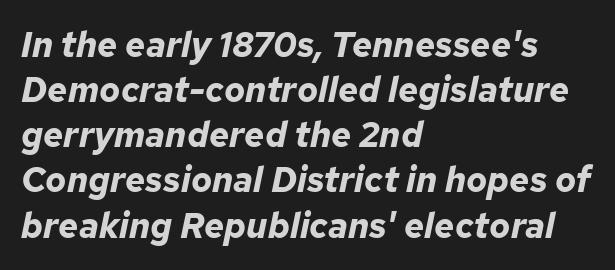
{"italic": "yes", "lean": "right", "slant_degrees": 12, "bold": "yes", "weight": "bold", "width": "normal", "stroke_contrast": "low", "x_height": "medium", "monospaced": "no", "underline": "no", "align": "left", "line_spacing": "normal", "line_spacing_ratio": 1.29, "letter_spacing": "normal", "letter_spacing_em": 0.0, "glyph_px": 35}
